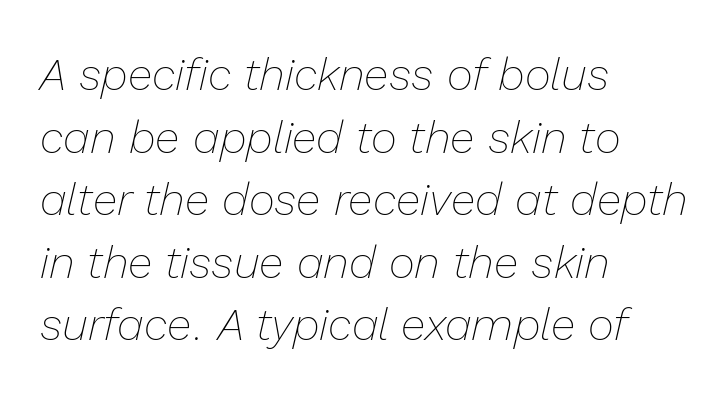
Q: Is the text bold? A: No.
Q: Is the text italic (slanted)? A: Yes, it leans right by about 13 degrees.
Q: Is the text underlined? A: No.
Q: How is the paragraph aligned? A: Left-aligned.
Q: Is the spacing between letters normal or unusually wide? A: Normal.
Q: Is the spacing between lines tight, normal or loose? A: Normal.
Q: Width (condensed, normal, or wide)? A: Normal.
Q: Stroke contrast? A: Low.
Q: x-height? A: Medium.
Q: Monospaced? A: No.
